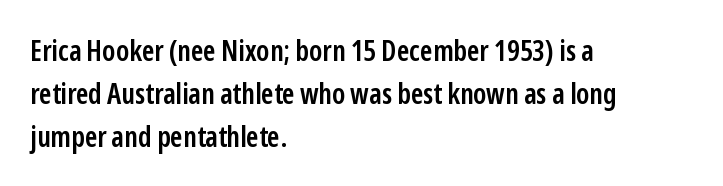
The image shows 29 px semibold, condensed sans-serif type, upright; set left-aligned, normal line spacing (1.48x), normal letter spacing, not underlined; low stroke contrast and a medium x-height.
